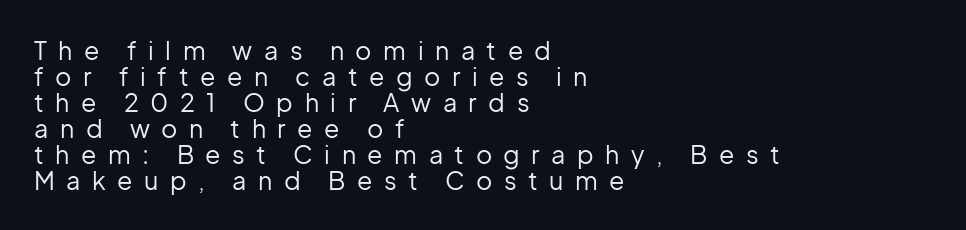
Loose tracking; the words dissolve into strings of separated letters. Each stroke keeps to a modest, everyday thickness or less. A roman cut, with each character standing at attention. Very little white space separates one row of letters from the next.
